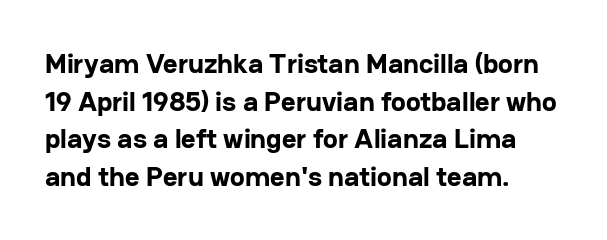
{"serif": "no", "italic": "no", "bold": "yes", "weight": "bold", "width": "normal", "stroke_contrast": "low", "x_height": "medium", "monospaced": "no", "underline": "no", "align": "left", "line_spacing": "normal", "line_spacing_ratio": 1.34, "letter_spacing": "normal", "letter_spacing_em": 0.0, "glyph_px": 28}
